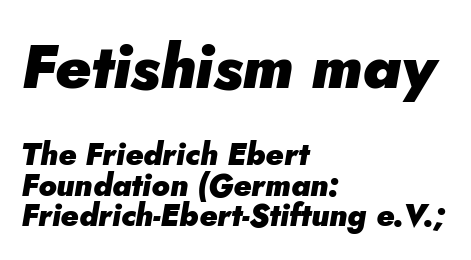
Q: Is the text bold? A: Yes.
Q: Is the text italic (slanted)? A: Yes, it leans right by about 5 degrees.
Q: Is the text underlined? A: No.
Q: How is the paragraph aligned? A: Left-aligned.
Q: Is the spacing between letters normal or unusually wide? A: Normal.
Q: Is the spacing between lines tight, normal or loose? A: Tight.
Q: Which block of text is set in a larger size, the first (top) or the second (bottom)? A: The first (top) one.
Q: Width (condensed, normal, or wide)? A: Normal.
Q: Stroke contrast? A: Low.
Q: x-height? A: Small.
Q: Monospaced? A: No.
